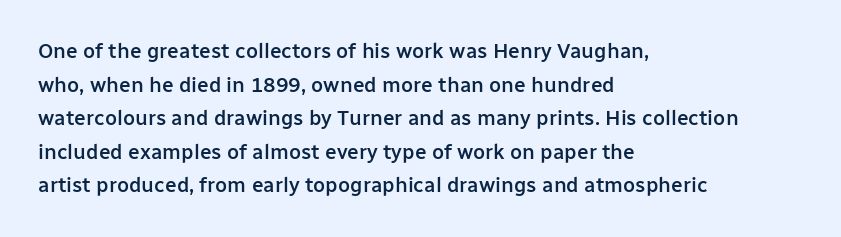
{"italic": "no", "bold": "semi", "underline": "no", "align": "left", "line_spacing": "normal", "line_spacing_ratio": 1.6, "letter_spacing": "normal", "letter_spacing_em": 0.0, "glyph_px": 21}
